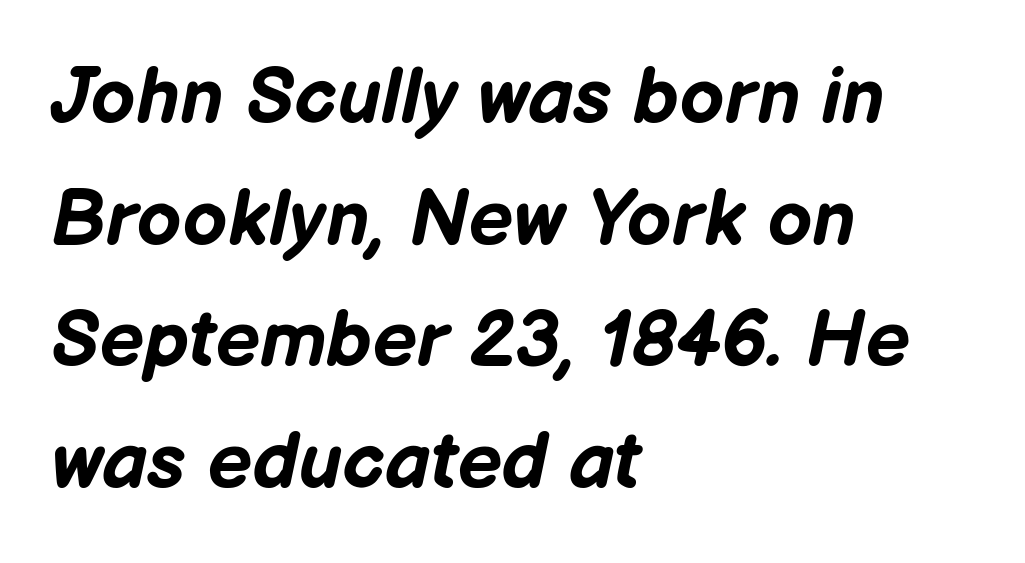
Q: Is the text bold? A: Yes.
Q: Is the text italic (slanted)? A: Yes, it leans right by about 12 degrees.
Q: Is the text underlined? A: No.
Q: How is the paragraph aligned? A: Left-aligned.
Q: Is the spacing between letters normal or unusually wide? A: Normal.
Q: Is the spacing between lines tight, normal or loose? A: Normal.
Q: Width (condensed, normal, or wide)? A: Normal.
Q: Stroke contrast? A: Low.
Q: x-height? A: Medium.
Q: Monospaced? A: No.
